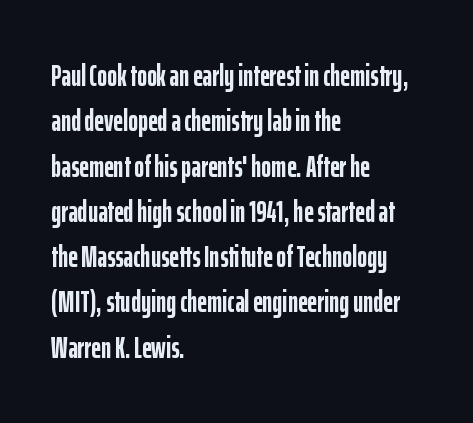
Q: Is the text bold? A: Yes.
Q: Is the text italic (slanted)? A: No, it is upright.
Q: Is the typeface a serif or a sans-serif typeface? A: Sans-serif.
Q: Is the text underlined? A: No.
Q: How is the paragraph aligned? A: Left-aligned.
Q: Is the spacing between letters normal or unusually wide? A: Normal.
Q: Is the spacing between lines tight, normal or loose? A: Normal.
Q: Width (condensed, normal, or wide)? A: Condensed.
Q: Stroke contrast? A: Low.
Q: x-height? A: Medium.
Q: Monospaced? A: No.
